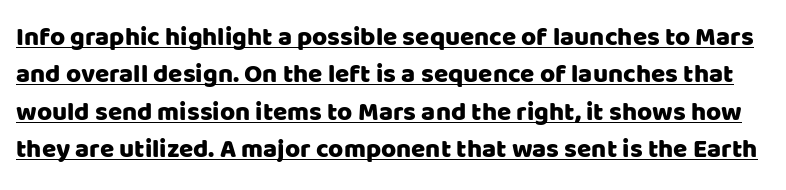
The image shows 26 px text type, upright; set normal line spacing (1.44x), normal letter spacing, underlined.
